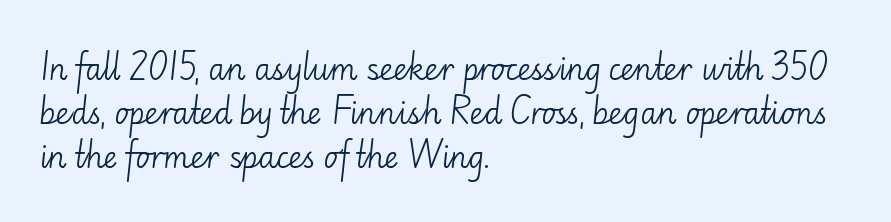
The image shows 30 px light sans-serif type; set left-aligned, normal line spacing (1.46x), normal letter spacing, not underlined; low stroke contrast and a small x-height.
